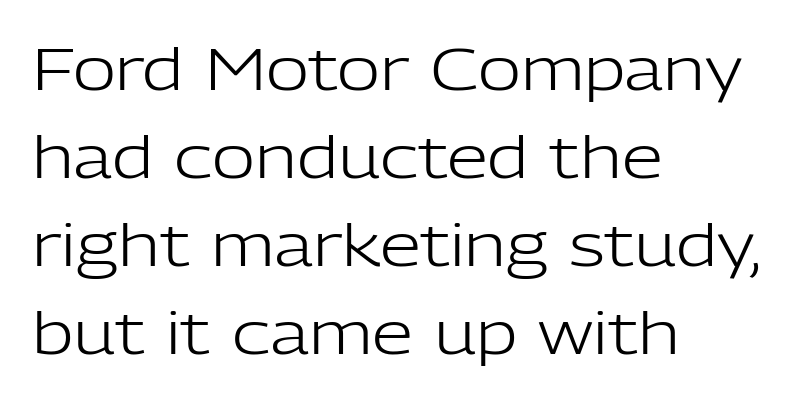
The image shows 59 px light sans-serif type, upright; set left-aligned, normal line spacing (1.49x), normal letter spacing, not underlined; low stroke contrast and a medium x-height.
